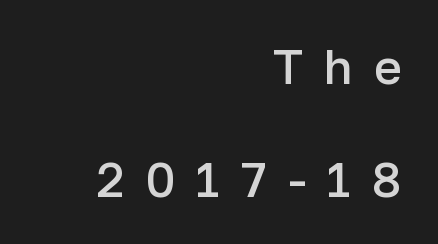
Horizontal alignment here is rightward, an uncommon choice for prose. The passage shown is typed in a proportional face where columns would drift. A typesetter would call this leading open, well beyond the default. A roman cut, with each character standing at attention. Is the letter spacing exaggerated? Yes — the characters are pushed far apart.
